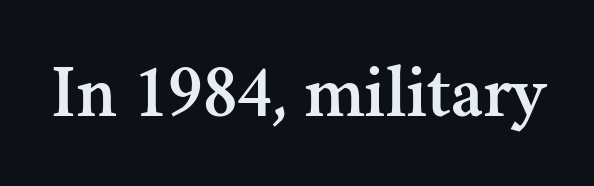
The image shows 76 px serif type, upright; set normal letter spacing, not underlined; medium stroke contrast and a small x-height.
